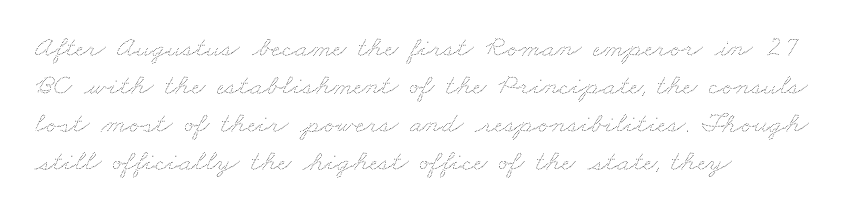
The image shows 30 px thin, wide type; set left-aligned, normal line spacing (1.27x), normal letter spacing, not underlined; medium stroke contrast and a small x-height.
